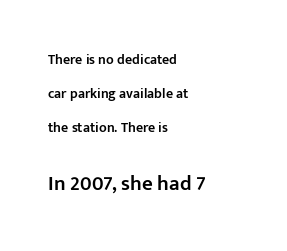
{"italic": "no", "bold": "semi", "underline": "no", "align": "left", "line_spacing": "loose", "line_spacing_ratio": 2.42, "letter_spacing": "normal", "letter_spacing_em": 0.0, "larger_block": "second", "size_ratio": 1.5, "glyph_px": 21}
